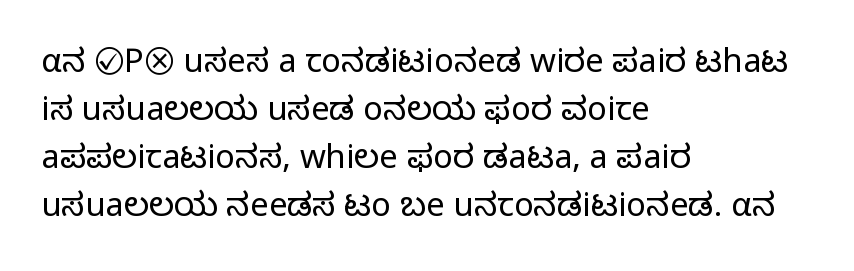
{"serif": "no", "italic": "no", "bold": "no", "weight": "light", "width": "normal", "stroke_contrast": "low", "x_height": "medium", "monospaced": "no", "underline": "no", "align": "left", "line_spacing": "normal", "line_spacing_ratio": 1.45, "letter_spacing": "normal", "letter_spacing_em": 0.0, "glyph_px": 33}
